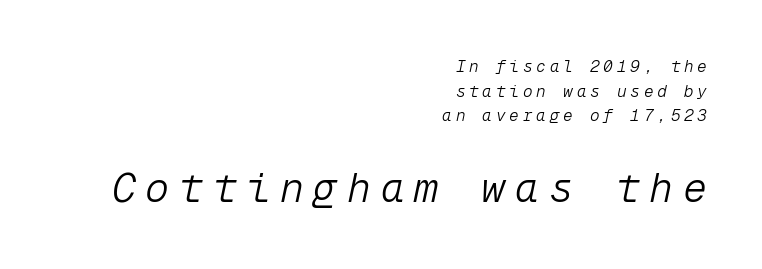
Leading: standard. Compared with a typical body face, this is equally light or lighter still. It's the slanting kind of type. Monospaced: the letters line up in strict vertical columns. Larger block? The one below; the one above is distinctly smaller.
